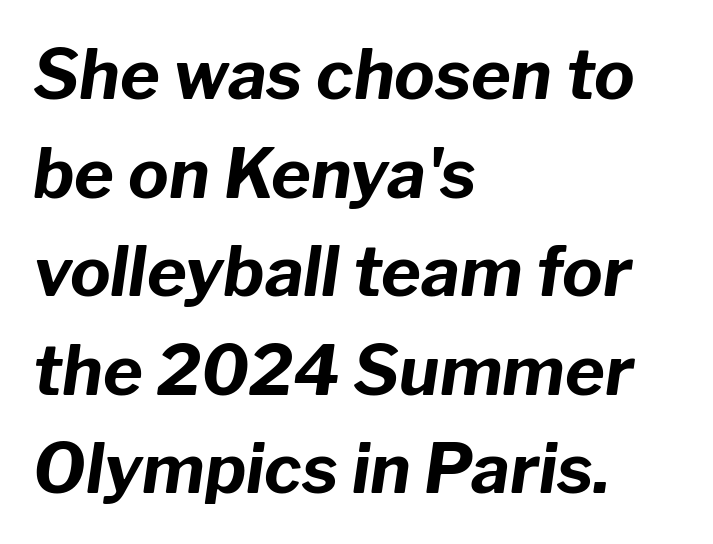
Q: Is the text bold? A: Yes.
Q: Is the text italic (slanted)? A: Yes, it leans right by about 8 degrees.
Q: Is the text underlined? A: No.
Q: How is the paragraph aligned? A: Left-aligned.
Q: Is the spacing between letters normal or unusually wide? A: Normal.
Q: Is the spacing between lines tight, normal or loose? A: Normal.
Q: Width (condensed, normal, or wide)? A: Normal.
Q: Stroke contrast? A: Low.
Q: x-height? A: Medium.
Q: Monospaced? A: No.
